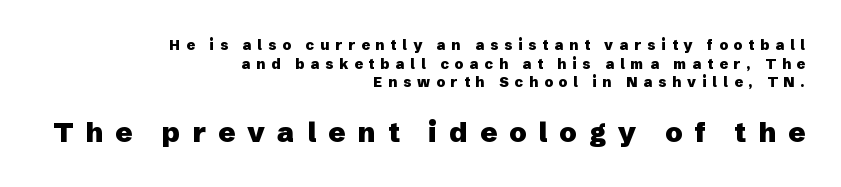
The characters look thick and weighty, a clear bold. Unlike italic type, these characters show no tilt at all. There is plenty of visible air inserted between adjacent glyphs. Visually the block forms a straight wall on the right and a jagged coastline on the left.
